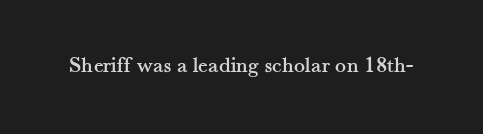
Each word holds together tightly as a unit, with standard inter-letter gaps. Posture: upright roman. The specimen omits any rule beneath the text block's lines.
